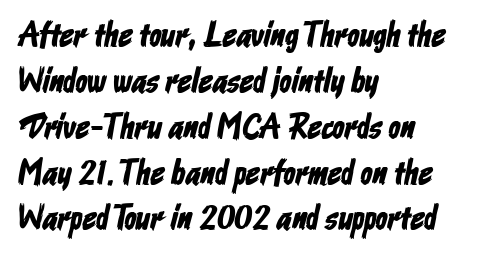
The image shows 35 px condensed sans-serif type; set left-aligned, normal line spacing (1.31x), normal letter spacing, not underlined; low stroke contrast and a medium x-height.
